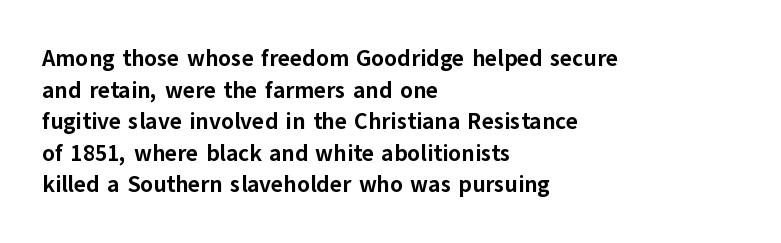
{"italic": "no", "bold": "yes", "underline": "no", "align": "left", "line_spacing": "normal", "line_spacing_ratio": 1.37, "letter_spacing": "normal", "letter_spacing_em": 0.0, "glyph_px": 23}
